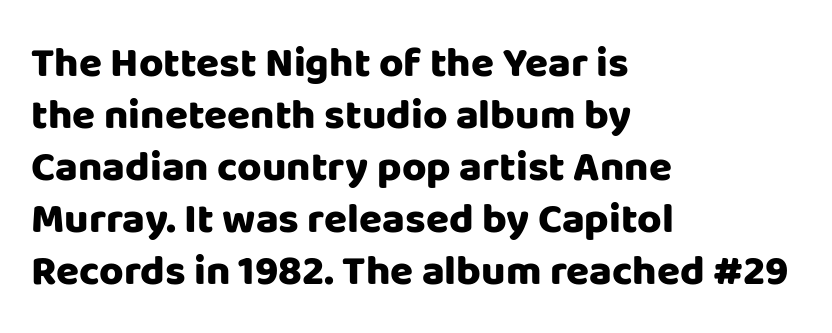
Each letter's strokes conclude bluntly, with no projecting serifs. The type sits square on the baseline with zero lean. If you drew a ruler down the left edge, every line would touch it. Is the type bold? Yes — the strokes are clearly thick and heavy. Underlining? Definitely not there.
